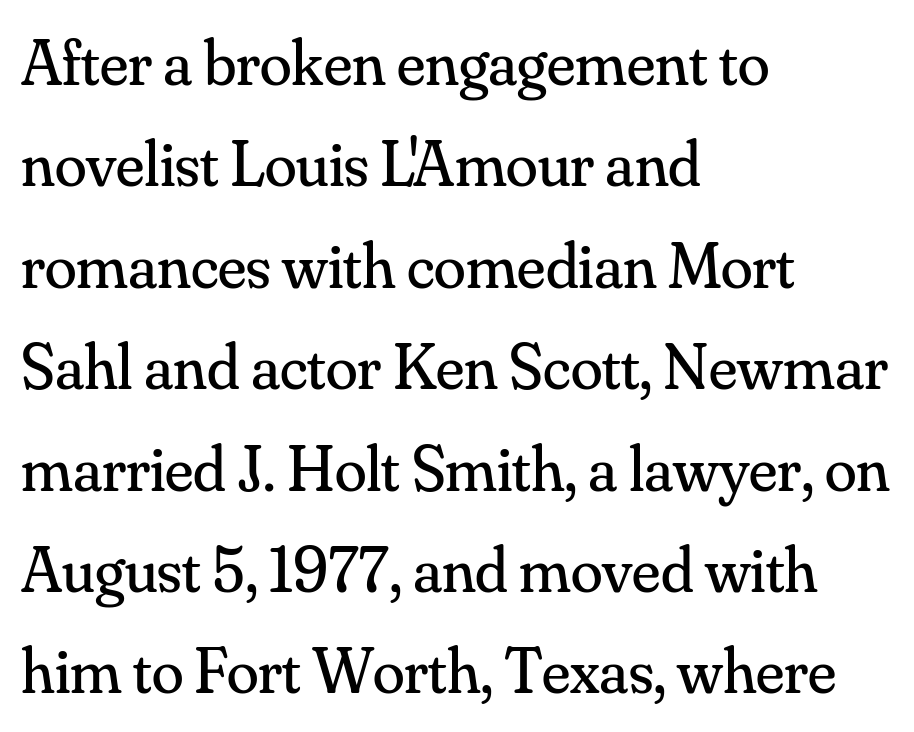
The image shows 65 px regular-weight serif type, upright; set left-aligned, normal line spacing (1.56x), normal letter spacing, not underlined; medium stroke contrast and a small x-height.
